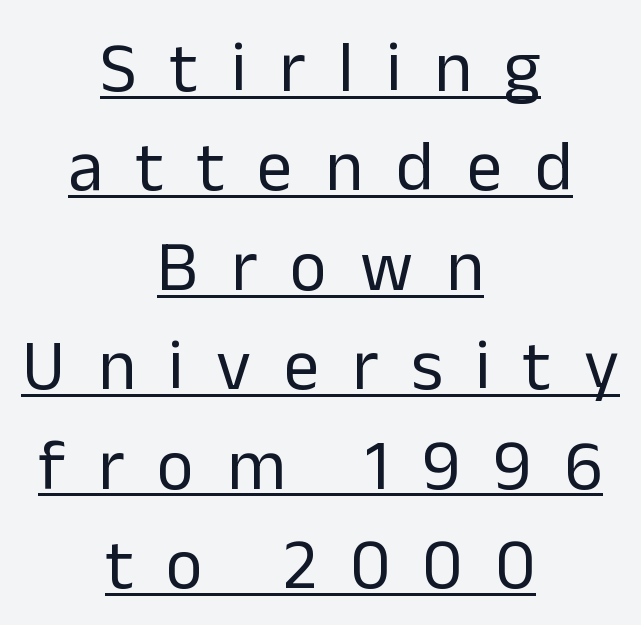
{"serif": "no", "italic": "no", "bold": "no", "weight": "regular", "width": "normal", "stroke_contrast": "low", "x_height": "medium", "monospaced": "no", "underline": "yes", "align": "center", "line_spacing": "normal", "line_spacing_ratio": 1.4, "letter_spacing": "wide", "letter_spacing_em": 0.46, "glyph_px": 71}
